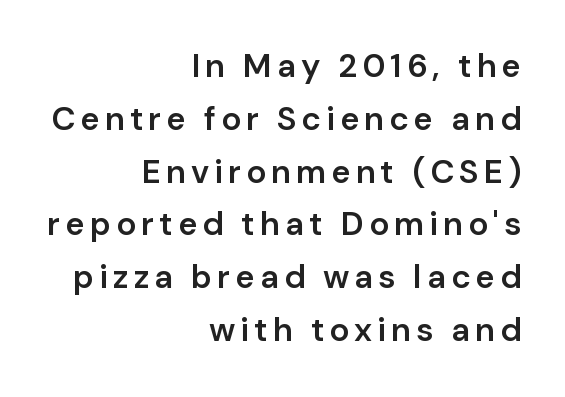
Q: Is the text bold? A: Semi-bold.
Q: Is the text italic (slanted)? A: No, it is upright.
Q: Is the typeface a serif or a sans-serif typeface? A: Sans-serif.
Q: Is the text underlined? A: No.
Q: How is the paragraph aligned? A: Right-aligned.
Q: Is the spacing between lines tight, normal or loose? A: Normal.
Q: Width (condensed, normal, or wide)? A: Normal.
Q: Stroke contrast? A: Low.
Q: x-height? A: Medium.
Q: Monospaced? A: No.
